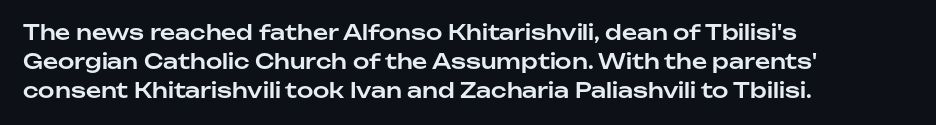
The image shows 21 px text type, upright; set left-aligned, normal line spacing (1.38x), normal letter spacing, not underlined.
